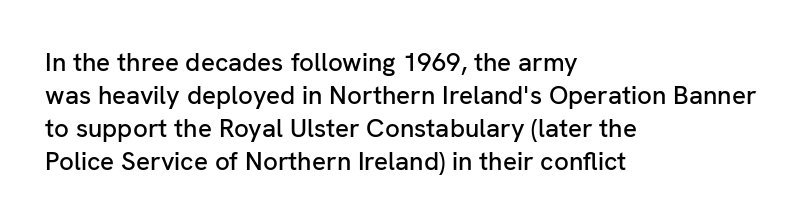
The foot of each line stays bare and open. Leading matches the norm, producing a regular column. The paragraph shown leans on its left margin. The gaps between neighbouring characters are ordinary and unremarkable. Italic? Not at all — the glyphs are vertical.
